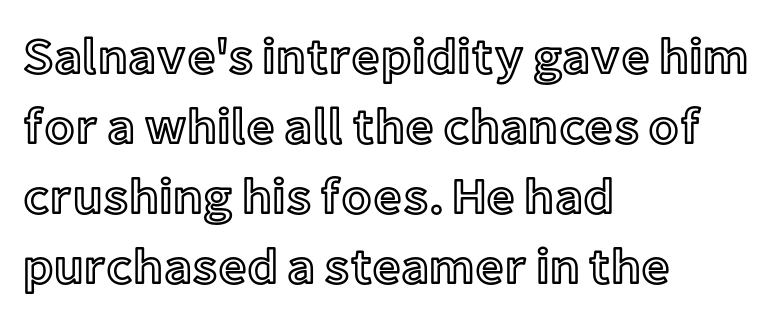
The leading is moderate, giving the passage an even texture. This rendering features lettering with no underline. The letters advance in unequal steps, a hallmark of proportional type. The setting favours the left margin, as ordinary paragraphs usually do.
